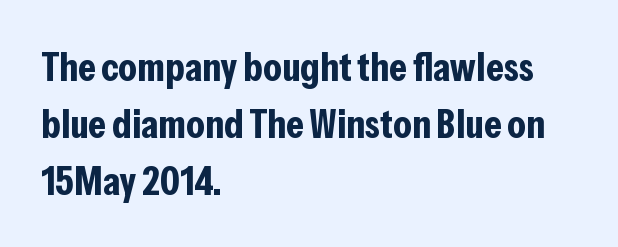
Q: Is the text bold? A: Yes.
Q: Is the text italic (slanted)? A: No, it is upright.
Q: Is the typeface a serif or a sans-serif typeface? A: Sans-serif.
Q: Is the text underlined? A: No.
Q: How is the paragraph aligned? A: Left-aligned.
Q: Is the spacing between letters normal or unusually wide? A: Normal.
Q: Is the spacing between lines tight, normal or loose? A: Normal.
Q: Width (condensed, normal, or wide)? A: Condensed.
Q: Stroke contrast? A: Low.
Q: x-height? A: Medium.
Q: Monospaced? A: No.
